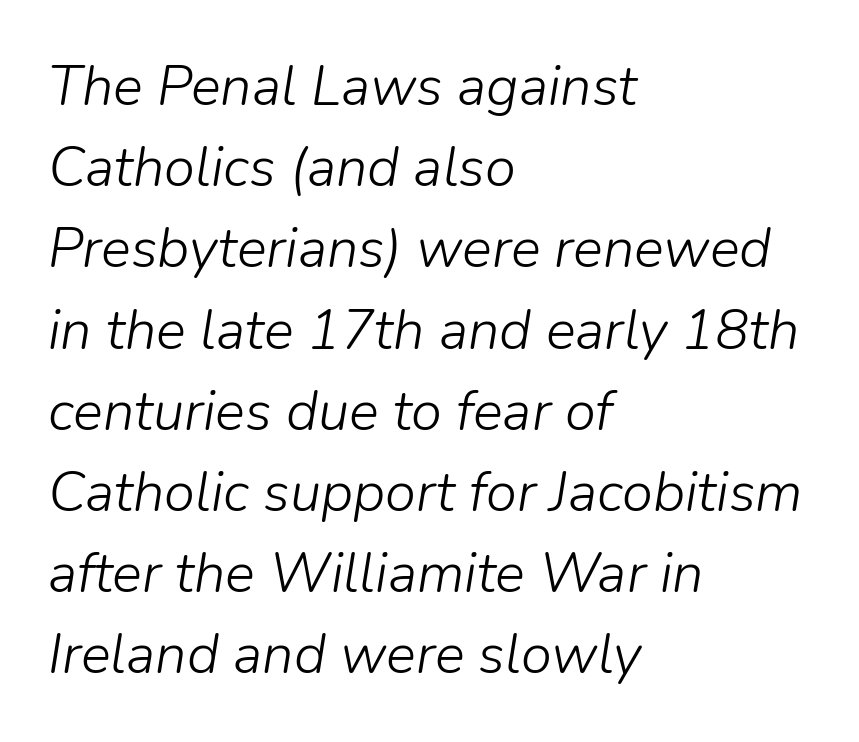
Proportional: the letters do not fall into vertical columns. Line spacing here is normal. There's an unmistakable incline to the writing here. Caption: standard tracking, unaltered.
